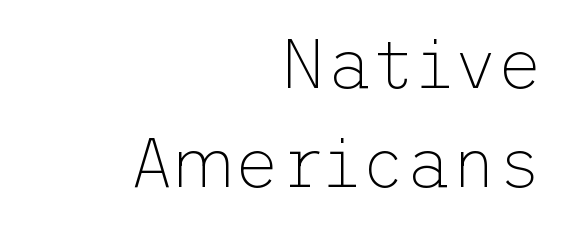
Q: Is the text bold? A: No.
Q: Is the text italic (slanted)? A: No, it is upright.
Q: Is the typeface a serif or a sans-serif typeface? A: Sans-serif.
Q: Is the text underlined? A: No.
Q: How is the paragraph aligned? A: Right-aligned.
Q: Is the spacing between letters normal or unusually wide? A: Normal.
Q: Is the spacing between lines tight, normal or loose? A: Normal.
Q: Width (condensed, normal, or wide)? A: Normal.
Q: Stroke contrast? A: Low.
Q: x-height? A: Medium.
